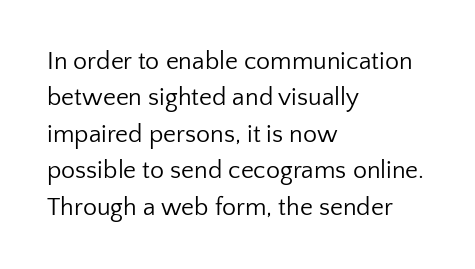
{"italic": "no", "bold": "no", "underline": "no", "align": "left", "line_spacing": "normal", "line_spacing_ratio": 1.46, "letter_spacing": "normal", "letter_spacing_em": 0.0, "glyph_px": 25}
